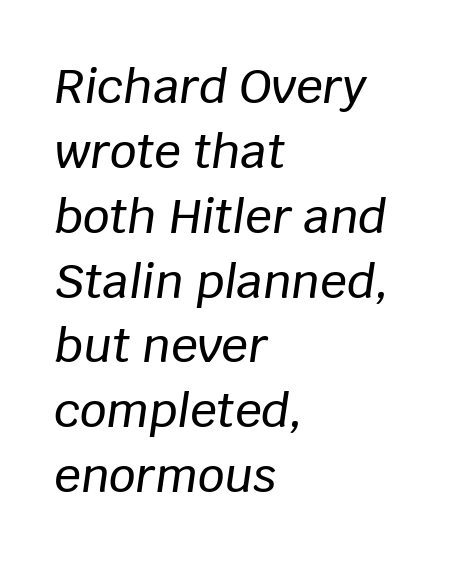
{"italic": "yes", "lean": "right", "slant_degrees": 8, "width": "normal", "stroke_contrast": "low", "x_height": "large", "monospaced": "no", "underline": "no", "align": "left", "line_spacing": "normal", "line_spacing_ratio": 1.38, "letter_spacing": "normal", "letter_spacing_em": 0.0, "glyph_px": 47}
